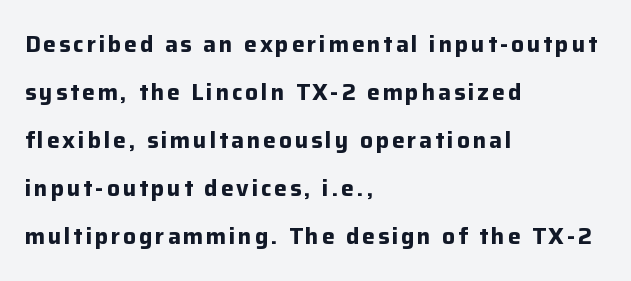
The image shows 23 px bold type, upright; set left-aligned, loose line spacing (2.09x), not underlined.
